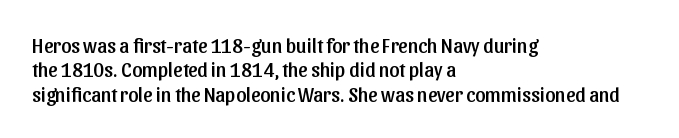
Look at the tracking — it's just the regular setting, nothing added. Horizontal alignment here is leftward, the default for most running prose. Clear beneath every line of the passage. Unlike italic type, these characters show no tilt at all.
